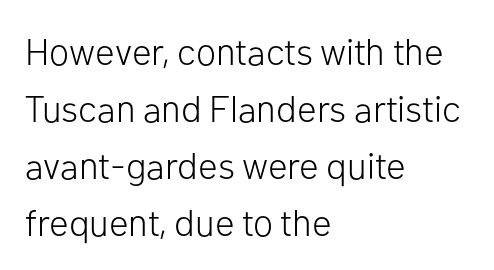
Q: Is the text bold? A: No.
Q: Is the text italic (slanted)? A: No, it is upright.
Q: Is the typeface a serif or a sans-serif typeface? A: Sans-serif.
Q: Is the text underlined? A: No.
Q: How is the paragraph aligned? A: Left-aligned.
Q: Is the spacing between letters normal or unusually wide? A: Normal.
Q: Is the spacing between lines tight, normal or loose? A: Normal.
Q: Width (condensed, normal, or wide)? A: Normal.
Q: Stroke contrast? A: Low.
Q: x-height? A: Medium.
Q: Monospaced? A: No.
